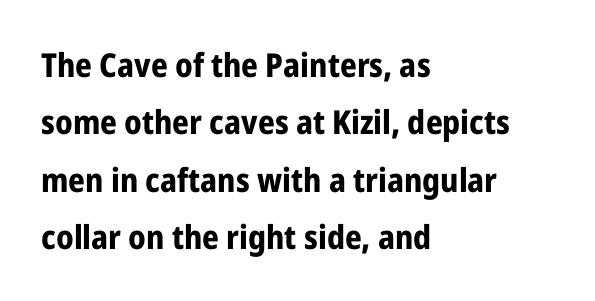
The image shows 33 px bold, condensed sans-serif type, upright; set left-aligned, line spacing 1.74x, normal letter spacing, not underlined; low stroke contrast and a medium x-height.
